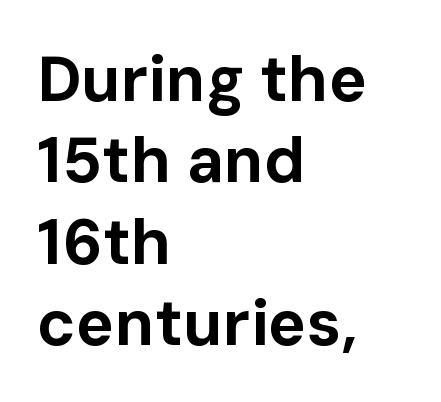
The image shows 64 px bold sans-serif type, upright; set left-aligned, normal line spacing (1.27x), normal letter spacing, not underlined; low stroke contrast and a medium x-height.
